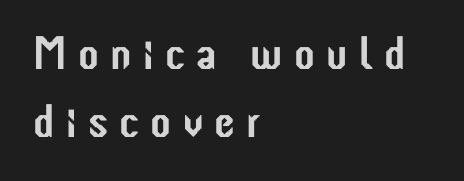
The image shows 47 px condensed sans-serif type, upright; set left-aligned, normal line spacing (1.45x), unusually wide letter spacing (+0.24 em), not underlined; low stroke contrast and a medium x-height.
